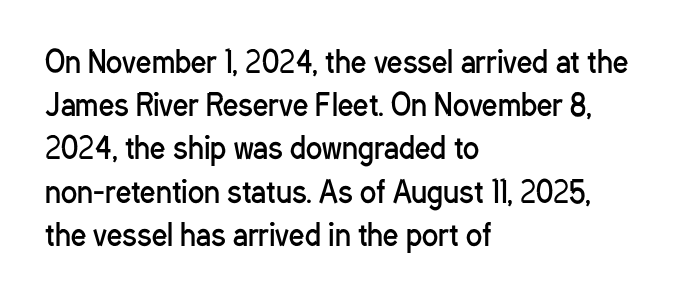
One glance says typical: line gaps are just what's usual. Descender tails drop into unmarked territory. Casual observation: everything's shoved over to the left. Is this a fixed-width face? No — the glyphs have proportional, varying widths.
